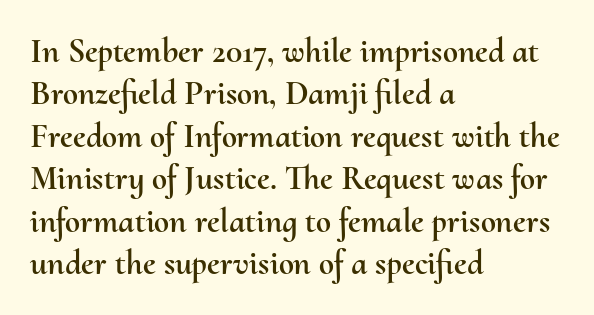
The type is set solid horizontally, with unmodified tracking. Do the letters lean? They stand straight. Reading down the column, the eye jumps a familiar distance to each next line. Clear beneath every line of the passage. The passage shown is typed in a proportional face where columns would drift.
